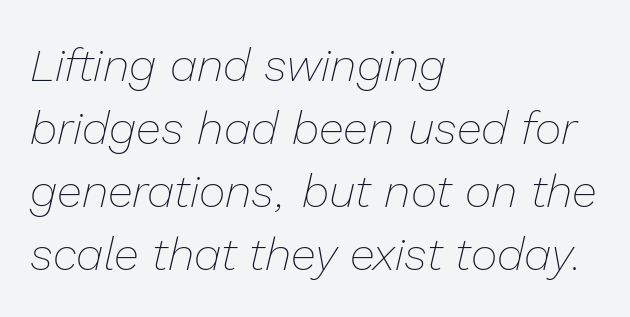
The image shows 46 px thin type, italic (leaning right); set left-aligned, normal line spacing (1.37x), normal letter spacing, not underlined; low stroke contrast and a medium x-height.
